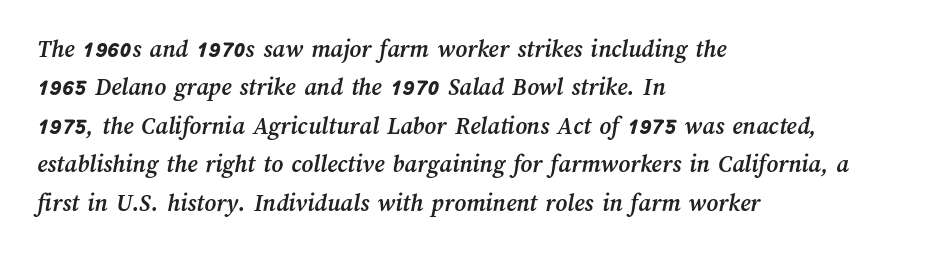
The image shows 25 px bold type; set left-aligned, normal line spacing (1.54x), normal letter spacing, not underlined.
